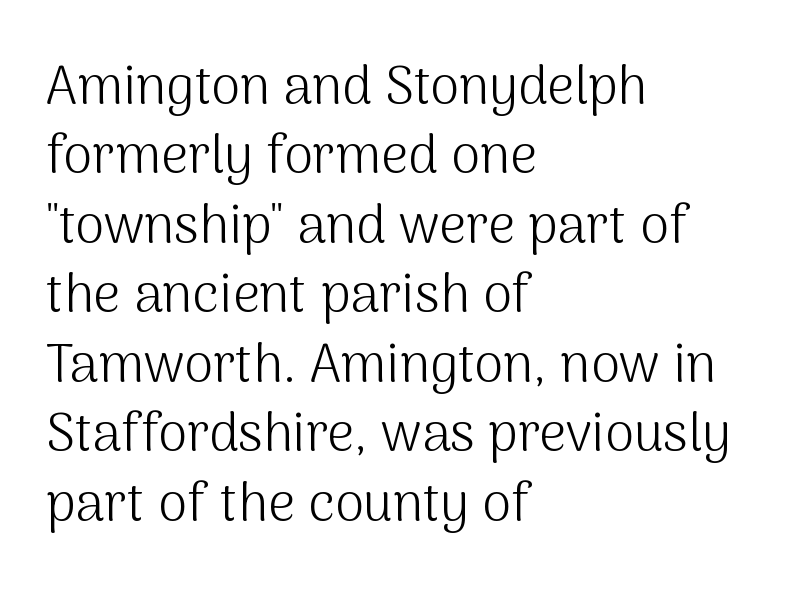
Q: Is the text bold? A: No.
Q: Is the text italic (slanted)? A: No, it is upright.
Q: Is the typeface a serif or a sans-serif typeface? A: Sans-serif.
Q: Is the text underlined? A: No.
Q: How is the paragraph aligned? A: Left-aligned.
Q: Is the spacing between letters normal or unusually wide? A: Normal.
Q: Is the spacing between lines tight, normal or loose? A: Normal.
Q: Width (condensed, normal, or wide)? A: Normal.
Q: Stroke contrast? A: Medium.
Q: x-height? A: Medium.
Q: Monospaced? A: No.
